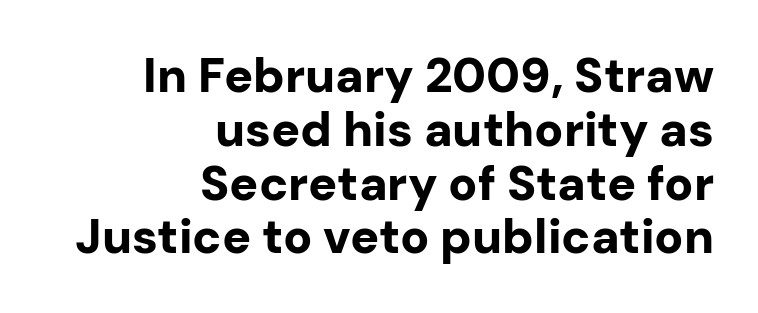
{"serif": "no", "italic": "no", "bold": "yes", "weight": "bold", "width": "normal", "stroke_contrast": "low", "x_height": "medium", "monospaced": "no", "underline": "no", "align": "right", "line_spacing": "tight", "line_spacing_ratio": 1.12, "letter_spacing": "normal", "letter_spacing_em": 0.0, "glyph_px": 48}
